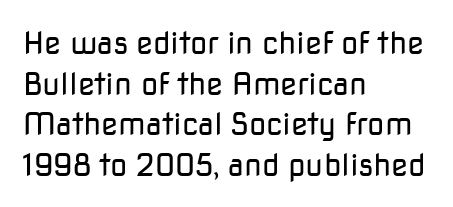
Q: Is the text bold? A: No.
Q: Is the text italic (slanted)? A: No, it is upright.
Q: Is the typeface a serif or a sans-serif typeface? A: Sans-serif.
Q: Is the text underlined? A: No.
Q: How is the paragraph aligned? A: Left-aligned.
Q: Is the spacing between letters normal or unusually wide? A: Normal.
Q: Is the spacing between lines tight, normal or loose? A: Normal.
Q: Width (condensed, normal, or wide)? A: Normal.
Q: Stroke contrast? A: Low.
Q: x-height? A: Medium.
Q: Monospaced? A: No.
